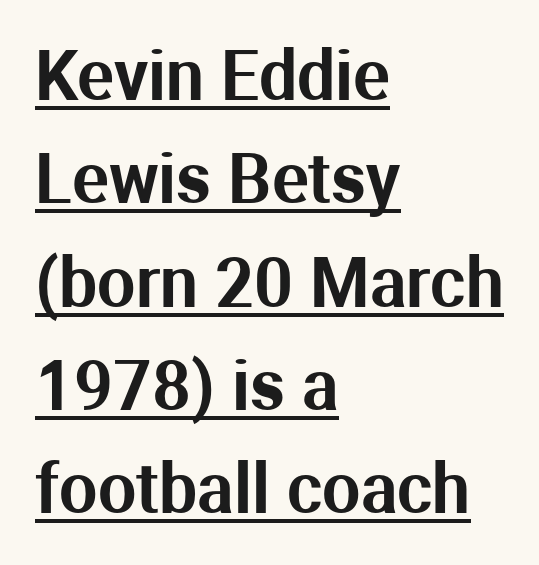
{"serif": "no", "italic": "no", "width": "normal", "stroke_contrast": "medium", "x_height": "medium", "monospaced": "no", "underline": "yes", "align": "left", "line_spacing": "normal", "line_spacing_ratio": 1.52, "letter_spacing": "normal", "letter_spacing_em": 0.0, "glyph_px": 68}
